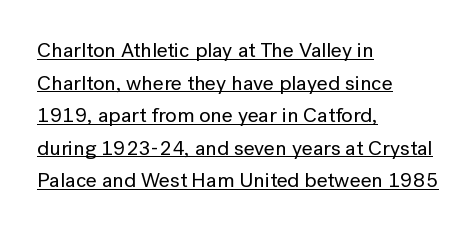
{"italic": "no", "underline": "yes", "align": "left", "line_spacing": "normal", "line_spacing_ratio": 1.55, "letter_spacing": "normal", "letter_spacing_em": 0.0, "glyph_px": 21}
